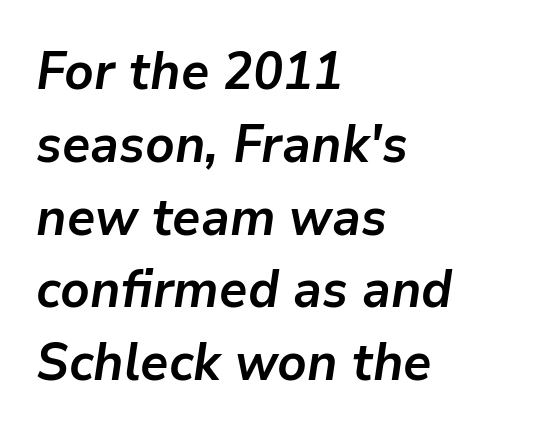
{"italic": "yes", "lean": "right", "slant_degrees": 9, "bold": "yes", "weight": "semibold", "width": "normal", "stroke_contrast": "low", "x_height": "medium", "monospaced": "no", "underline": "no", "align": "left", "line_spacing": "normal", "line_spacing_ratio": 1.4, "letter_spacing": "normal", "letter_spacing_em": 0.0, "glyph_px": 52}
